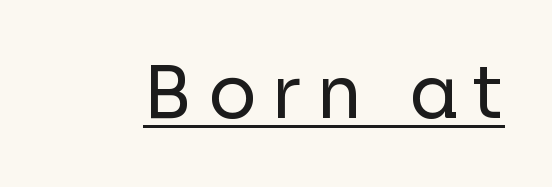
Q: Is the text bold? A: No.
Q: Is the text italic (slanted)? A: No, it is upright.
Q: Is the typeface a serif or a sans-serif typeface? A: Sans-serif.
Q: Is the text underlined? A: Yes.
Q: Is the spacing between letters normal or unusually wide? A: Unusually wide.
Q: Width (condensed, normal, or wide)? A: Normal.
Q: Stroke contrast? A: Low.
Q: x-height? A: Medium.
Q: Monospaced? A: No.
